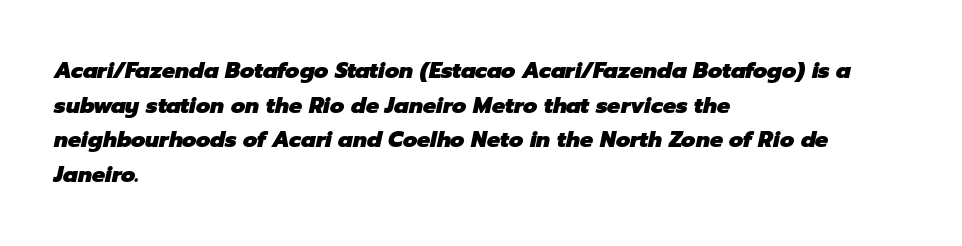
The letters are slanted; this is an italic face. This rendering features lettering with no underline. Letter spacing: default. These lines carry a lot of weight — the face is fully bold.
